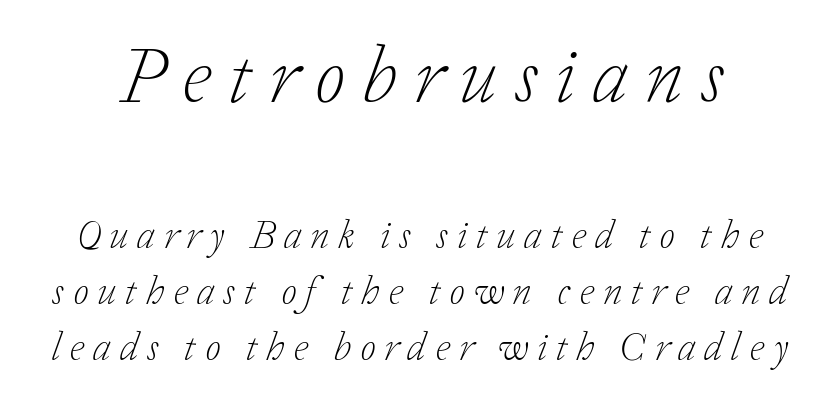
The image shows 79 px light serif type, italic (leaning right); set normal line spacing (1.41x), unusually wide letter spacing (+0.22 em), not underlined; the first (top) block is 1.98x larger; low stroke contrast and a medium x-height.
